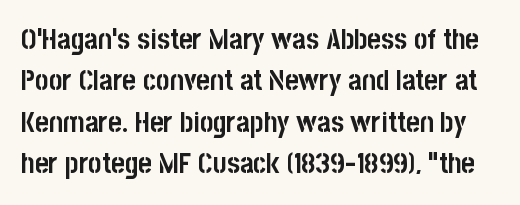
The image shows 29 px semibold, condensed sans-serif type, upright; set normal line spacing (1.43x), normal letter spacing, not underlined; low stroke contrast and a large x-height.
